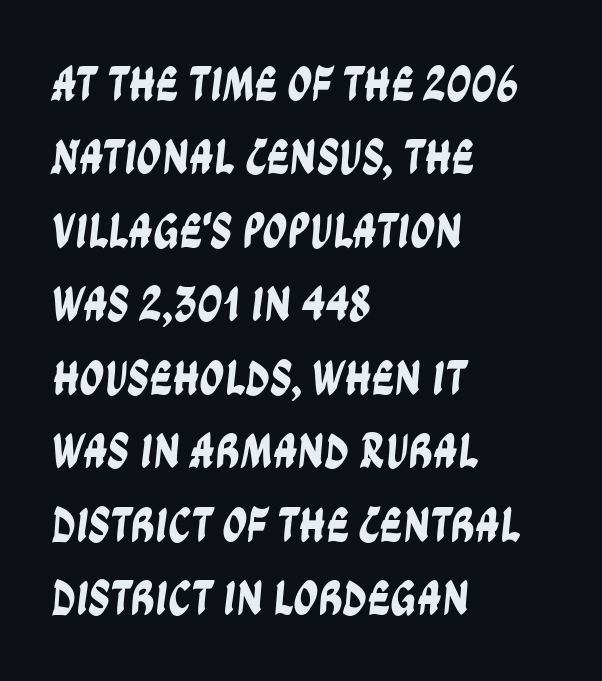
{"serif": "no", "width": "condensed", "stroke_contrast": "low", "x_height": "large", "monospaced": "no", "underline": "no", "align": "left", "line_spacing": "normal", "line_spacing_ratio": 1.5, "letter_spacing": "normal", "letter_spacing_em": 0.0, "glyph_px": 49}
